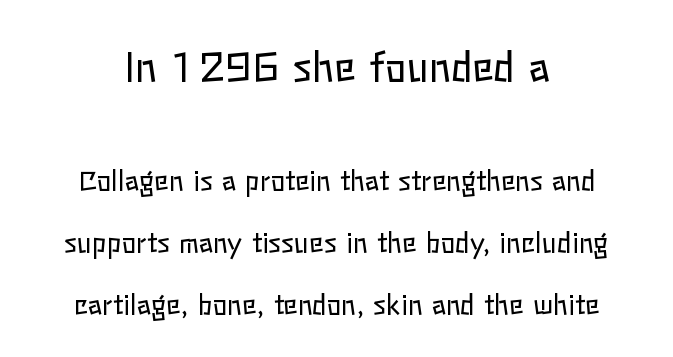
Q: Is the text bold? A: No.
Q: Is the text italic (slanted)? A: No, it is upright.
Q: Is the text underlined? A: No.
Q: Is the spacing between letters normal or unusually wide? A: Normal.
Q: Is the spacing between lines tight, normal or loose? A: Loose.
Q: Which block of text is set in a larger size, the first (top) or the second (bottom)? A: The first (top) one.
Q: Width (condensed, normal, or wide)? A: Normal.
Q: Stroke contrast? A: Low.
Q: x-height? A: Medium.
Q: Monospaced? A: No.
